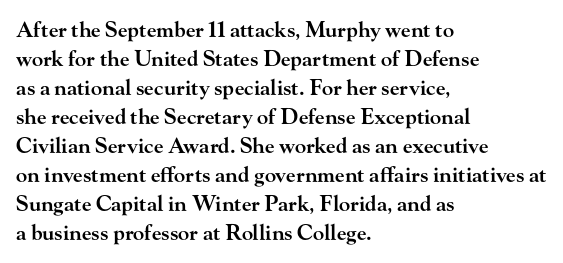
These lines keep a tight, regular rhythm from letter to letter. If you drew a ruler down the left edge, every line would touch it. Compared with an ordinary text face, these strokes are moderately heavier — a semibold. Whoever set this chose a conventional vertical rhythm. The glyphs are unaccompanied by any horizontal stroke below them.
